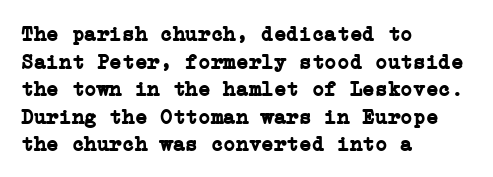
{"italic": "no", "bold": "yes", "underline": "no", "align": "left", "line_spacing": "normal", "line_spacing_ratio": 1.31, "letter_spacing": "normal", "letter_spacing_em": 0.0, "glyph_px": 21}
